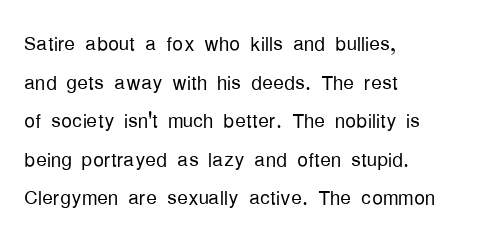
Stroke thickness stays within the range of a standard reading face or lighter. Notice how descenders clear the ascenders below comfortably — that's standard leading. There is no visible air inserted between adjacent glyphs. Casual observation: everything's shoved over to the left. The specimen omits any rule beneath the text block's lines. The letters stand straight up with perfectly vertical stems.
